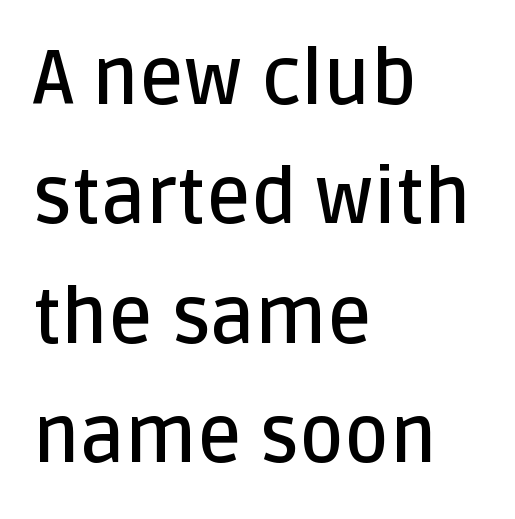
Q: Is the text bold? A: Semi-bold.
Q: Is the text italic (slanted)? A: No, it is upright.
Q: Is the typeface a serif or a sans-serif typeface? A: Sans-serif.
Q: Is the text underlined? A: No.
Q: How is the paragraph aligned? A: Left-aligned.
Q: Is the spacing between letters normal or unusually wide? A: Normal.
Q: Is the spacing between lines tight, normal or loose? A: Normal.
Q: Width (condensed, normal, or wide)? A: Normal.
Q: Stroke contrast? A: Low.
Q: x-height? A: Large.
Q: Monospaced? A: No.
